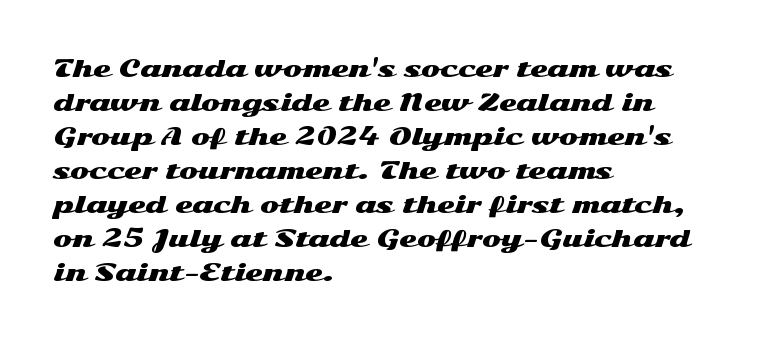
The image shows 23 px text type; set left-aligned, normal line spacing (1.48x), normal letter spacing, not underlined.
